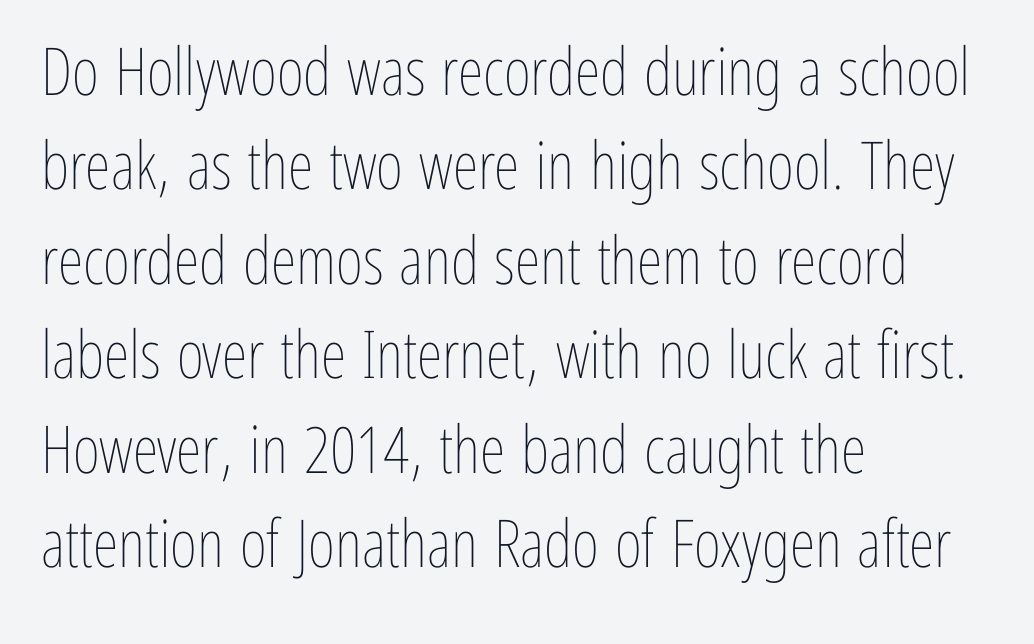
The image shows 66 px thin, condensed type, upright; set left-aligned, normal line spacing (1.43x), normal letter spacing, not underlined; low stroke contrast and a medium x-height.
